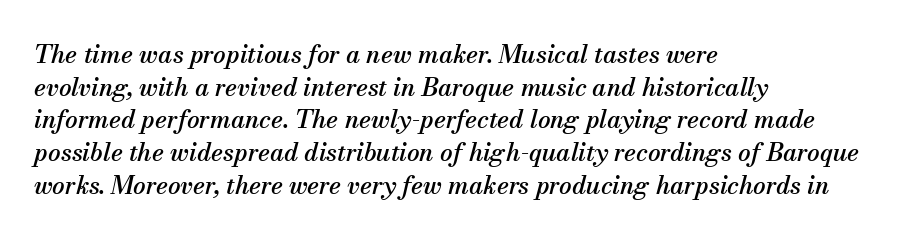
{"italic": "yes", "lean": "right", "slant_degrees": 13, "underline": "no", "align": "left", "line_spacing": "normal", "line_spacing_ratio": 1.31, "letter_spacing": "normal", "letter_spacing_em": 0.0, "glyph_px": 25}
